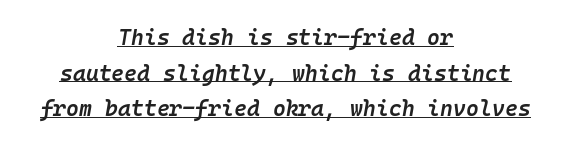
{"italic": "yes", "lean": "right", "slant_degrees": 10, "bold": "semi", "underline": "yes", "align": "center", "line_spacing": "normal", "line_spacing_ratio": 1.62, "letter_spacing": "normal", "letter_spacing_em": 0.0, "glyph_px": 22}
